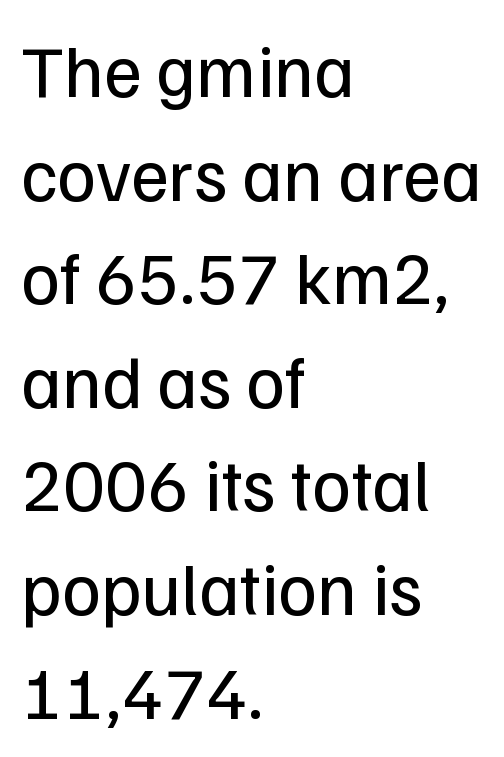
Italic? Not at all — the glyphs are vertical. The rendering anchors every line to the left-hand side. Letter spacing: default. Whoever set this chose a conventional vertical rhythm.
